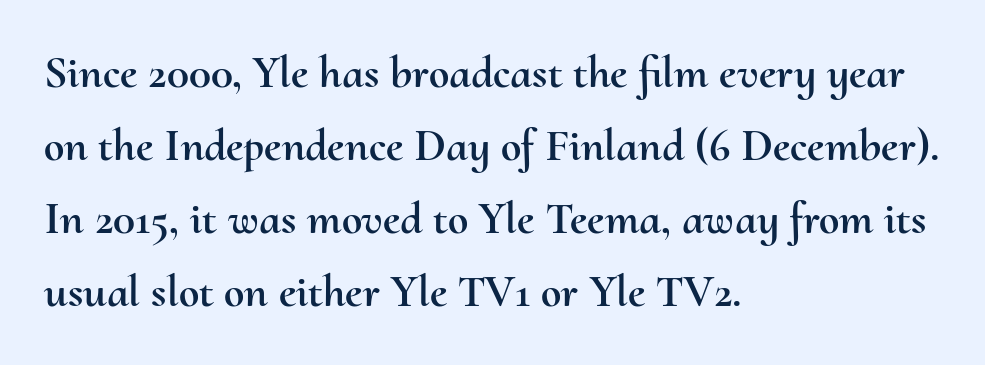
Q: Is the text italic (slanted)? A: No, it is upright.
Q: Is the text underlined? A: No.
Q: How is the paragraph aligned? A: Left-aligned.
Q: Is the spacing between letters normal or unusually wide? A: Normal.
Q: Is the spacing between lines tight, normal or loose? A: Normal.
Q: Width (condensed, normal, or wide)? A: Normal.
Q: Stroke contrast? A: Medium.
Q: x-height? A: Small.
Q: Monospaced? A: No.
